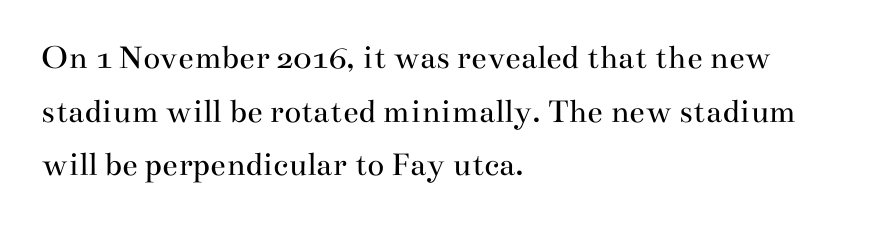
{"serif": "yes", "italic": "no", "bold": "no", "weight": "regular", "width": "wide", "stroke_contrast": "medium", "x_height": "small", "monospaced": "no", "underline": "no", "align": "left", "line_spacing": "normal", "line_spacing_ratio": 1.53, "letter_spacing": "normal", "letter_spacing_em": 0.0, "glyph_px": 35}
